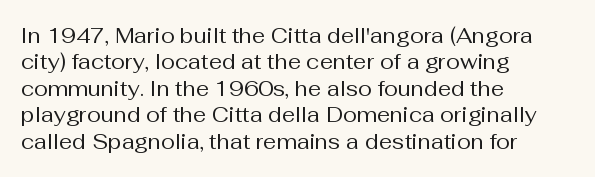
{"italic": "no", "bold": "no", "underline": "no", "align": "left", "line_spacing": "normal", "line_spacing_ratio": 1.26, "letter_spacing": "normal", "letter_spacing_em": 0.0, "glyph_px": 21}
